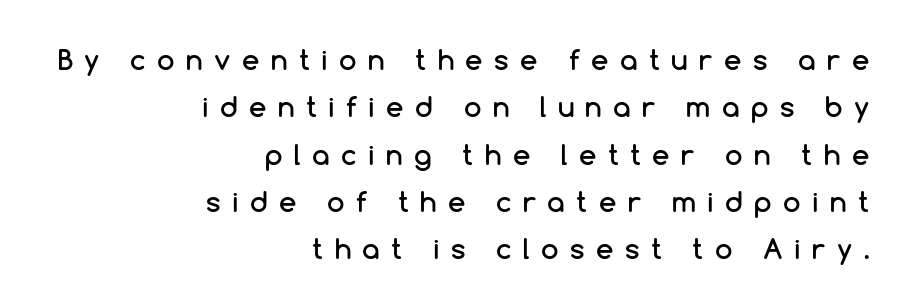
The image shows 28 px sans-serif type, upright; set right-aligned, normal line spacing (1.69x), unusually wide letter spacing (+0.41 em), not underlined; low stroke contrast and a medium x-height.
